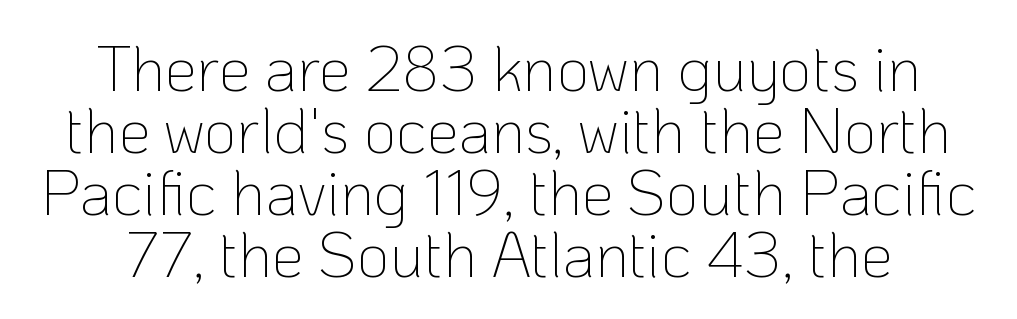
{"serif": "no", "italic": "no", "bold": "no", "weight": "thin", "width": "normal", "stroke_contrast": "low", "x_height": "medium", "monospaced": "no", "underline": "no", "line_spacing": "tight", "line_spacing_ratio": 0.97, "letter_spacing": "normal", "letter_spacing_em": 0.0, "glyph_px": 64}
